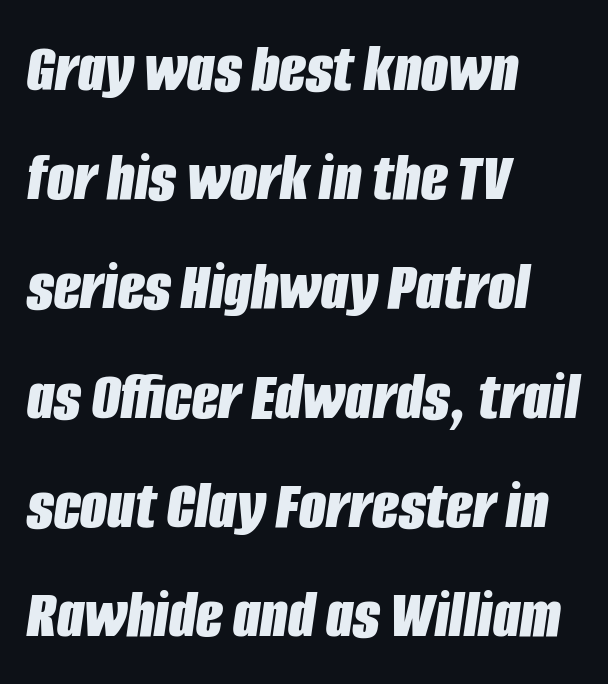
Q: Is the text bold? A: Yes.
Q: Is the text italic (slanted)? A: Yes, it leans right by about 8 degrees.
Q: Is the text underlined? A: No.
Q: How is the paragraph aligned? A: Left-aligned.
Q: Is the spacing between letters normal or unusually wide? A: Normal.
Q: Is the spacing between lines tight, normal or loose? A: Normal.
Q: Width (condensed, normal, or wide)? A: Condensed.
Q: Stroke contrast? A: Low.
Q: x-height? A: Large.
Q: Monospaced? A: No.
